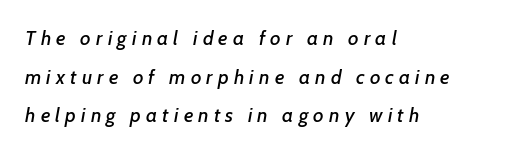
The image shows 20 px text type, italic (leaning right); set left-aligned, loose line spacing (1.93x), unusually wide letter spacing (+0.26 em), not underlined.
